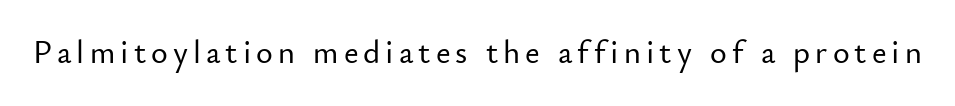
You can tell it's not italic because the verticals are truly vertical. The text was rendered using a sans face with plain stroke endings. A bare baseline throughout the passage. Looks like regular typesetting: each glyph gets only the width it needs.
